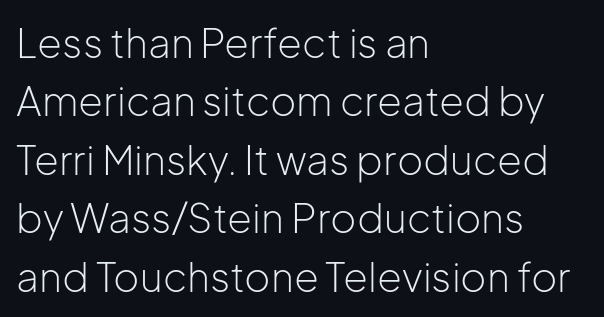
The image shows 40 px light sans-serif type, upright; set left-aligned, normal line spacing (1.46x), normal letter spacing, not underlined; low stroke contrast and a medium x-height.
